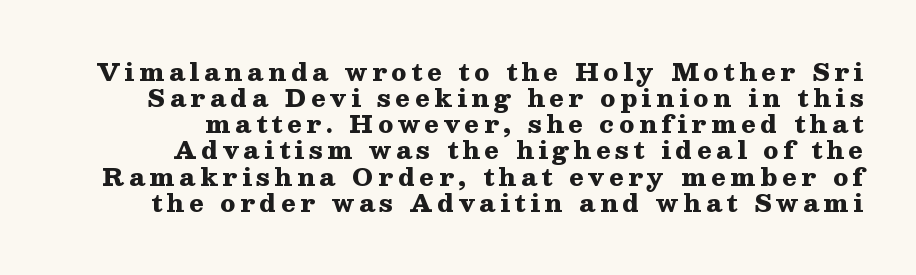
Leading is clearly below the norm, producing a dense column. Weight: bold. The tracking jumps out immediately: characters are airy and widely separated. The space beneath each line is pristine and unruled. A typesetter would mark this as roman, not italic.
